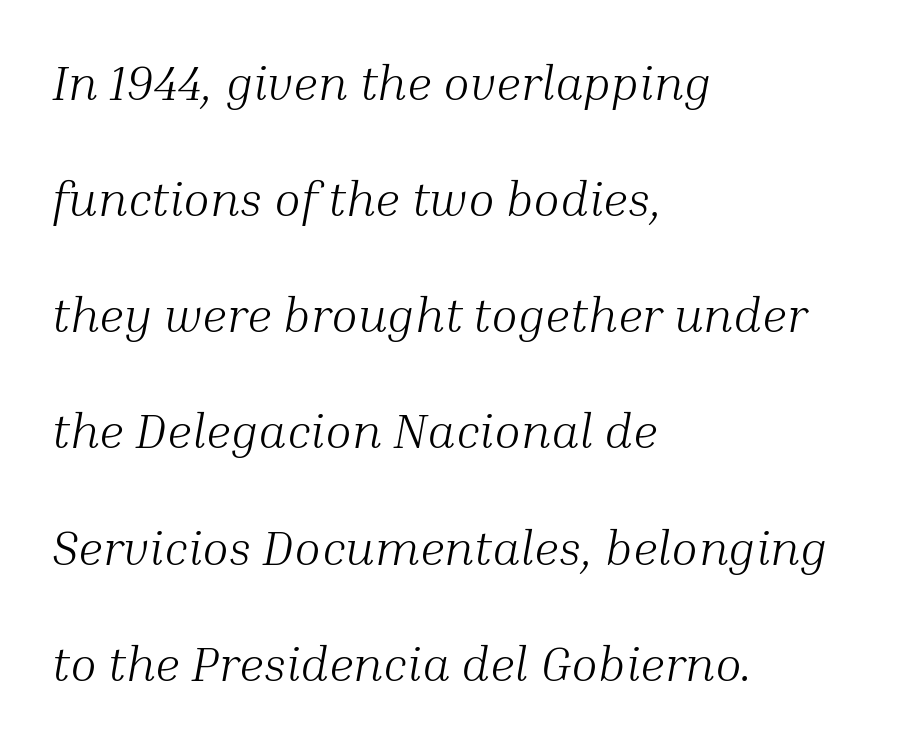
{"serif": "yes", "italic": "yes", "lean": "right", "slant_degrees": 10, "bold": "no", "weight": "light", "width": "normal", "stroke_contrast": "medium", "x_height": "medium", "monospaced": "no", "underline": "no", "align": "left", "line_spacing": "loose", "line_spacing_ratio": 2.37, "letter_spacing": "normal", "letter_spacing_em": 0.0, "glyph_px": 49}
